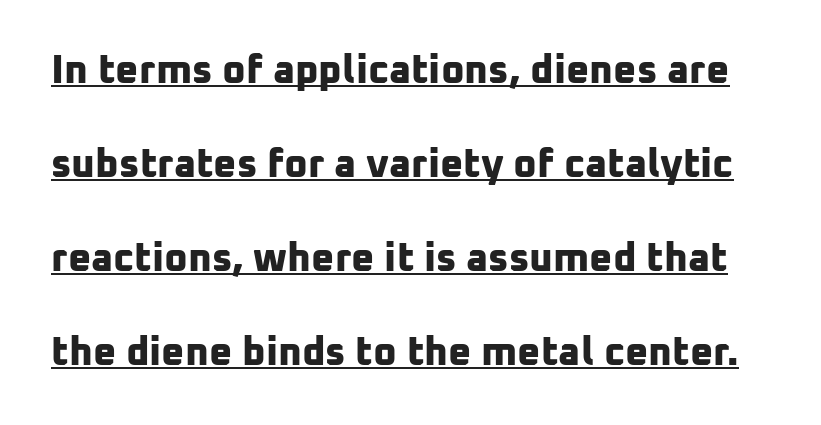
The image shows 40 px bold sans-serif type; set loose line spacing (2.35x), normal letter spacing, underlined; low stroke contrast and a medium x-height.
